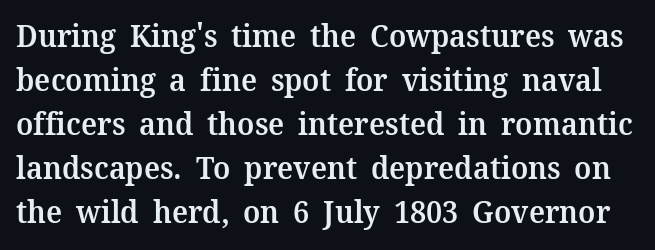
The image shows 31 px semibold serif type, upright; set normal line spacing (1.42x), normal letter spacing, not underlined; medium stroke contrast and a medium x-height.
